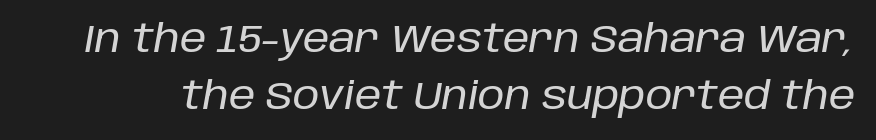
{"italic": "yes", "lean": "right", "slant_degrees": 10, "width": "normal", "stroke_contrast": "low", "x_height": "large", "monospaced": "no", "underline": "no", "line_spacing": "normal", "line_spacing_ratio": 1.49, "letter_spacing": "normal", "letter_spacing_em": 0.0, "glyph_px": 38}
